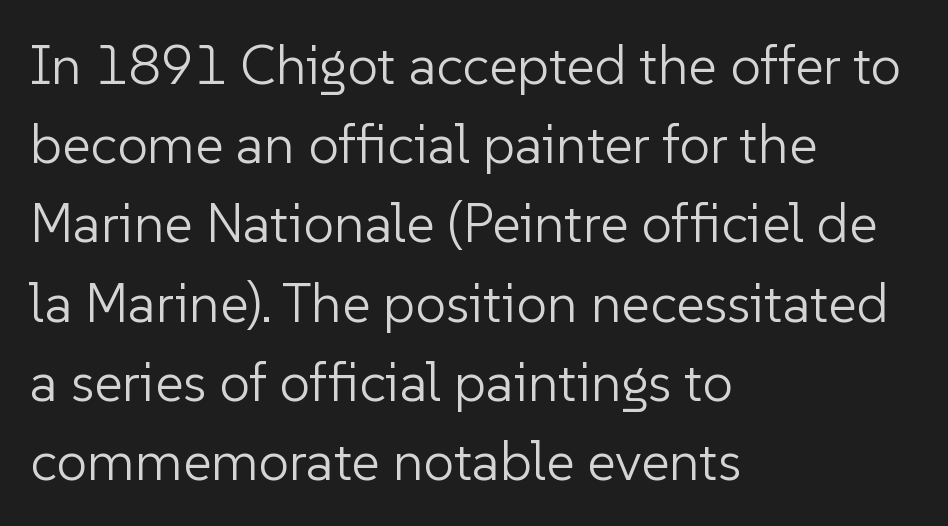
{"serif": "no", "italic": "no", "bold": "no", "weight": "light", "width": "normal", "stroke_contrast": "low", "x_height": "medium", "monospaced": "no", "underline": "no", "align": "left", "line_spacing": "normal", "line_spacing_ratio": 1.44, "letter_spacing": "normal", "letter_spacing_em": 0.0, "glyph_px": 55}
